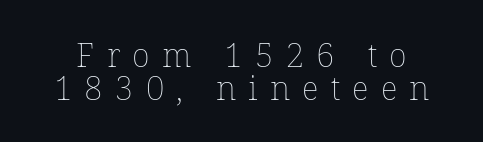
A light-to-regular cut is what we see here. Beneath every word, the page is bare. The gaps between neighbouring characters are conspicuously large. The line-height multiplier appears low, near solid setting. This is the regular roman posture of the typeface. Think of a printed novel: that variable character pitch is what you see here.
